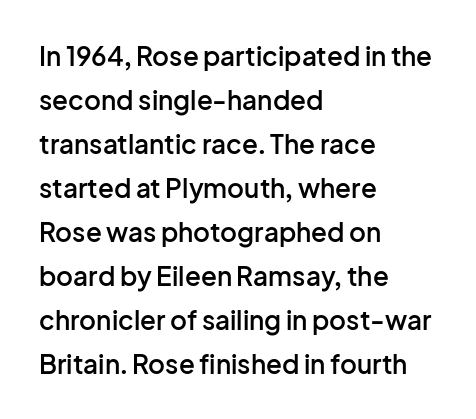
The image shows 26 px text type, upright; set left-aligned, normal line spacing (1.69x), normal letter spacing, not underlined.
